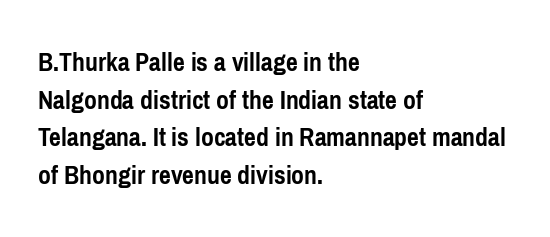
The image shows 28 px semibold, condensed sans-serif type, upright; set left-aligned, normal line spacing (1.34x), normal letter spacing, not underlined; low stroke contrast and a medium x-height.
